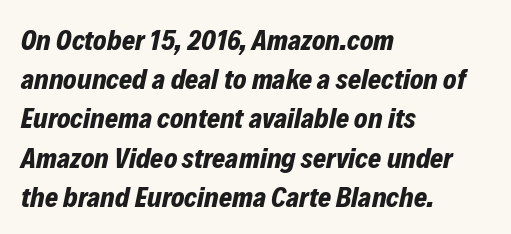
Q: Is the text bold? A: Yes.
Q: Is the text italic (slanted)? A: Yes, it leans right by about 12 degrees.
Q: Is the text underlined? A: No.
Q: How is the paragraph aligned? A: Left-aligned.
Q: Is the spacing between letters normal or unusually wide? A: Normal.
Q: Is the spacing between lines tight, normal or loose? A: Normal.
Q: Width (condensed, normal, or wide)? A: Normal.
Q: Stroke contrast? A: Low.
Q: x-height? A: Medium.
Q: Monospaced? A: No.
